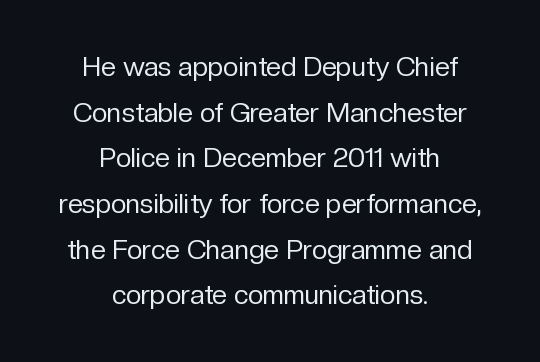
Notice how the passage keeps no hard edge, just a central spine. Leading matches the norm, producing a regular column. Words float on clear page, feet unadorned. The line texture is even and compact thanks to regular tracking.
